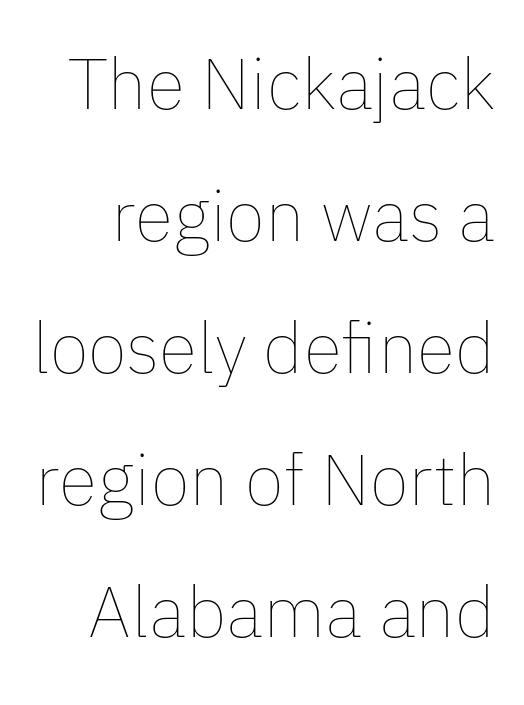
The image shows 71 px thin type, upright; set line spacing 1.86x, normal letter spacing, not underlined; low stroke contrast and a medium x-height.
